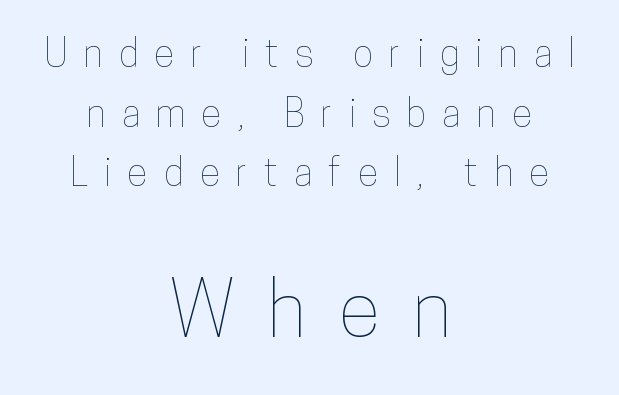
Q: Is the text italic (slanted)? A: No, it is upright.
Q: Is the text underlined? A: No.
Q: How is the paragraph aligned? A: Centered.
Q: Is the spacing between letters normal or unusually wide? A: Unusually wide.
Q: Is the spacing between lines tight, normal or loose? A: Normal.
Q: Which block of text is set in a larger size, the first (top) or the second (bottom)? A: The second (bottom) one.
Q: Width (condensed, normal, or wide)? A: Condensed.
Q: Stroke contrast? A: Low.
Q: x-height? A: Medium.
Q: Monospaced? A: No.
